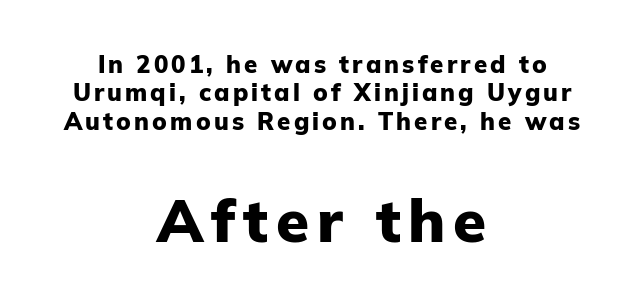
Characters remain perfectly vertical along every line. The passage shown is typeset with a sans-serif family. The designer gave the closing block more size than the opening block. A typesetter would call this proportional, since set widths differ per character. A full-strength bold gives these letters their thick strokes.
